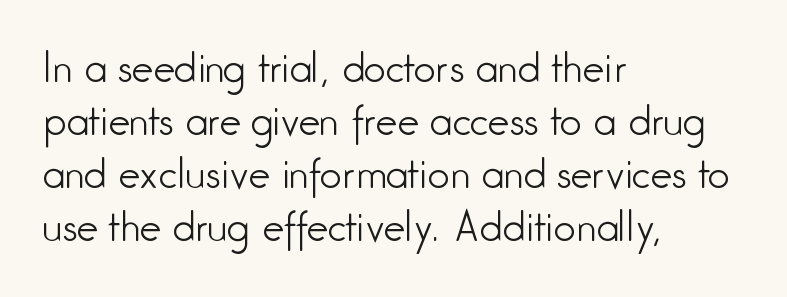
A student would call this left alignment; a typographer would say flush left, rag right. This sample has the flowing, uneven cadence of proportional lettering. A bare baseline throughout the passage. Italic: no, the glyphs are upright roman. Spacing between characters is what you'd get straight out of the box. A typesetter would call this leading conventional body-copy spacing.
